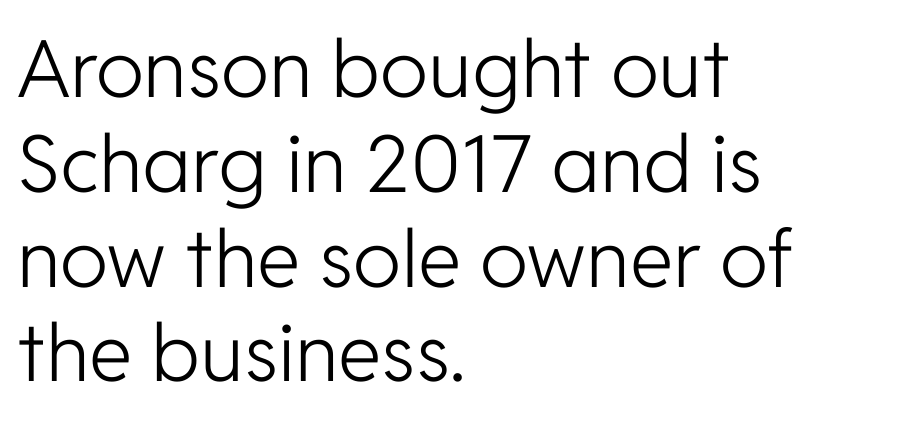
The image shows 79 px light sans-serif type, upright; set left-aligned, line spacing 1.2x, normal letter spacing, not underlined; low stroke contrast and a medium x-height.
